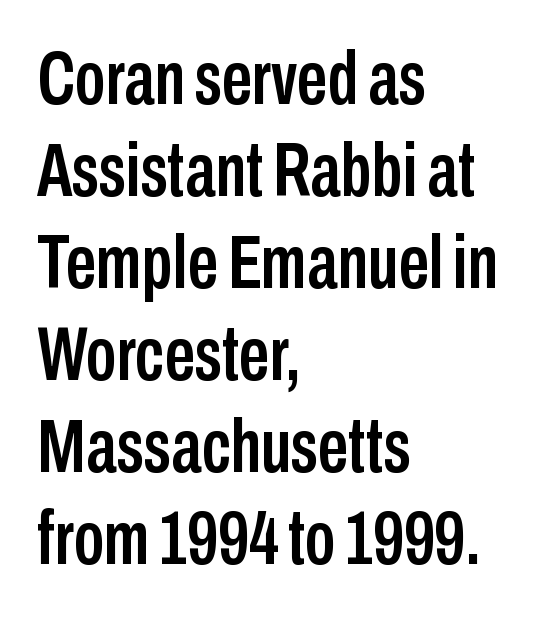
This sample uses a sans-serif face. Observe the ordinary spacing: letters are neighbours, not strangers. The gap between lines stays unmarked. Think of a printed novel: that variable character pitch is what you see here.
